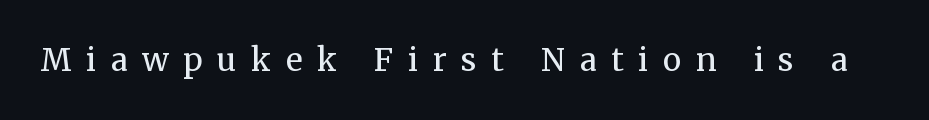
The image shows 31 px regular-weight serif type, upright; set unusually wide letter spacing (+0.48 em), not underlined; medium stroke contrast and a medium x-height.
